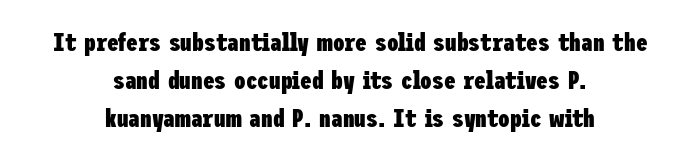
The image shows 26 px bold type, upright; set centered, normal line spacing (1.47x), normal letter spacing, not underlined.
